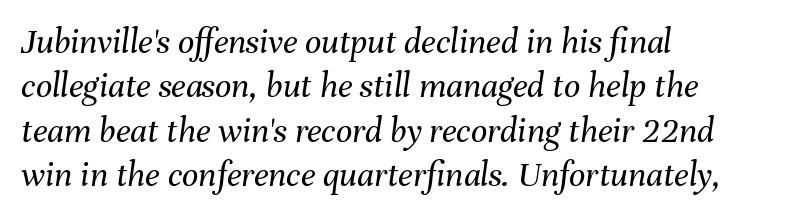
Q: Is the text bold? A: No.
Q: Is the text italic (slanted)? A: Yes, it leans right by about 8 degrees.
Q: Is the text underlined? A: No.
Q: How is the paragraph aligned? A: Left-aligned.
Q: Is the spacing between letters normal or unusually wide? A: Normal.
Q: Width (condensed, normal, or wide)? A: Normal.
Q: Stroke contrast? A: Medium.
Q: x-height? A: Medium.
Q: Monospaced? A: No.
